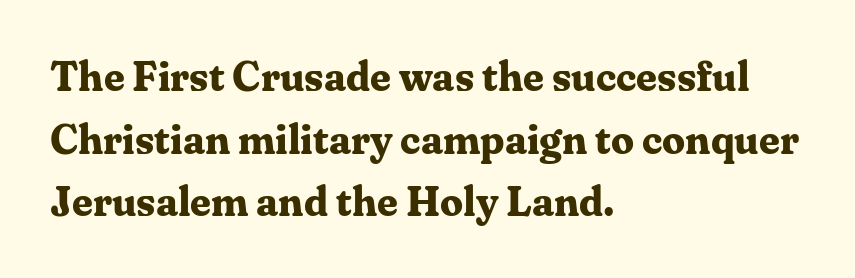
The image shows 41 px bold serif type, upright; set left-aligned, normal line spacing (1.53x), normal letter spacing, not underlined; medium stroke contrast and a medium x-height.
